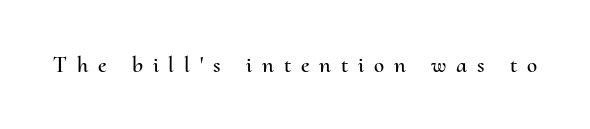
The image shows 23 px text type, upright; set unusually wide letter spacing (+0.43 em), not underlined.
